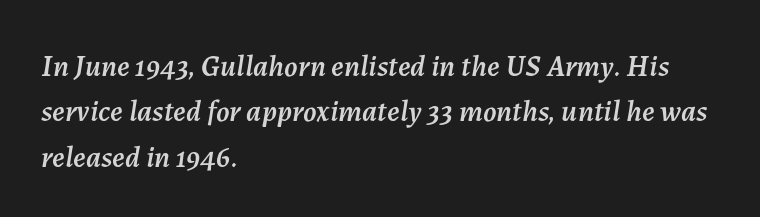
The horizontal fit of the characters is conventional and even. The vertical gap from one line to the next is medium. An italicized treatment has been applied to the whole sample. Alignment: flush left.
